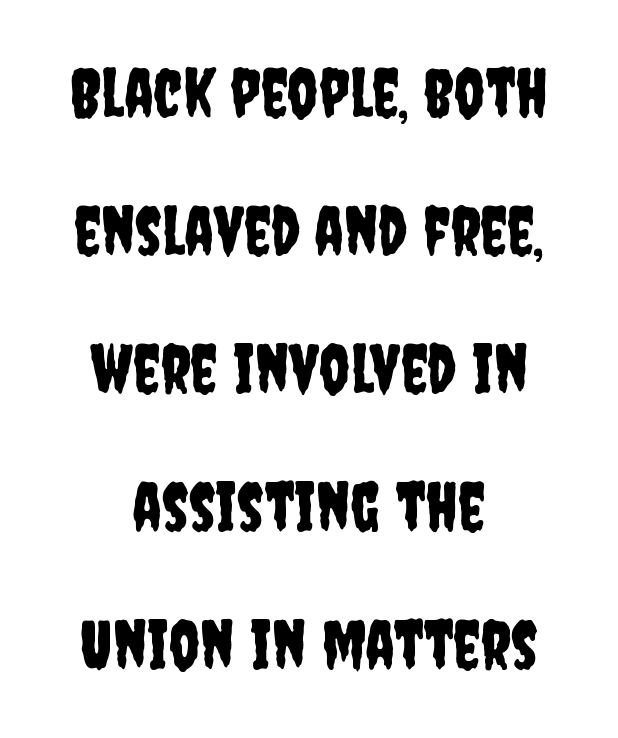
Think of a printed novel: that variable character pitch is what you see here. A student would call this center alignment; a typographer would say set centered. Spacing between characters is what you'd get straight out of the box. Ordinary non-slanted type is in use. One glance says open: line gaps are wider than usual. Any mark beneath the type? The region is blank.
